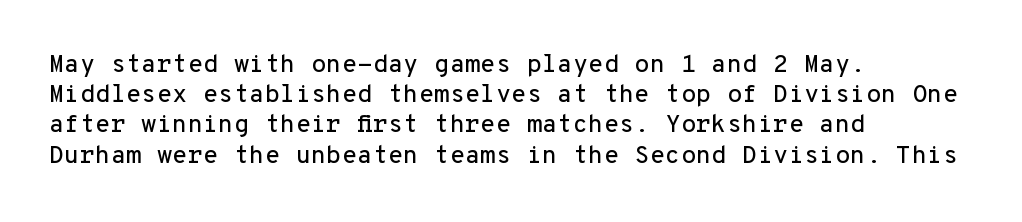
Standard letterfit; no display-style spreading of the glyphs. A typesetter would mark this as roman, not italic. Does the copy run flush right? No — it runs flush left. Words float on clear page, feet unadorned.
